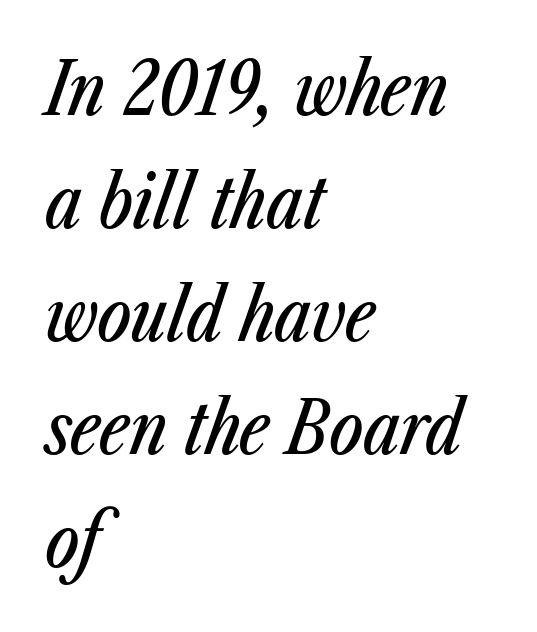
The image shows 72 px condensed type, italic (leaning right); set left-aligned, normal line spacing (1.57x), normal letter spacing, not underlined; low stroke contrast and a medium x-height.
